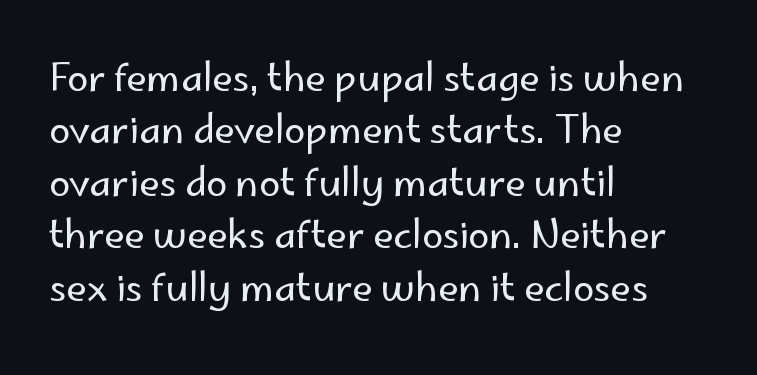
Q: Is the text bold? A: No.
Q: Is the text italic (slanted)? A: No, it is upright.
Q: Is the typeface a serif or a sans-serif typeface? A: Sans-serif.
Q: Is the text underlined? A: No.
Q: How is the paragraph aligned? A: Left-aligned.
Q: Is the spacing between letters normal or unusually wide? A: Normal.
Q: Is the spacing between lines tight, normal or loose? A: Normal.
Q: Width (condensed, normal, or wide)? A: Normal.
Q: Stroke contrast? A: Low.
Q: x-height? A: Small.
Q: Monospaced? A: No.
